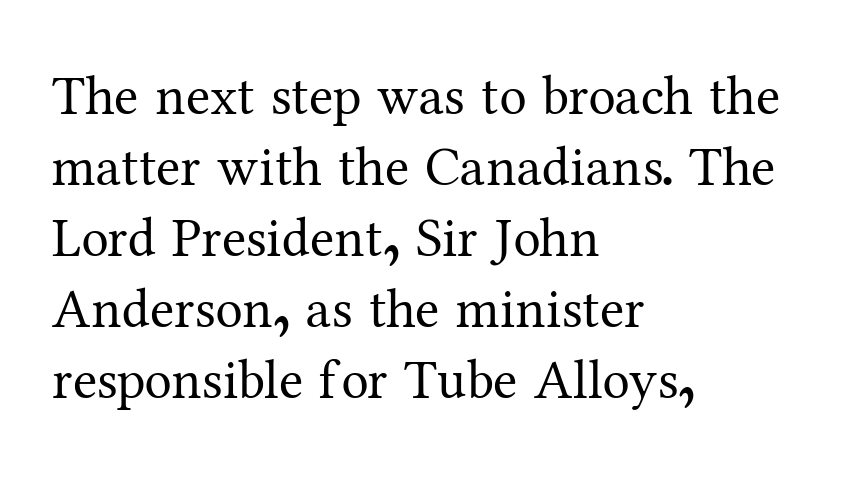
{"serif": "yes", "italic": "no", "bold": "no", "weight": "regular", "width": "normal", "stroke_contrast": "medium", "x_height": "medium", "monospaced": "no", "underline": "no", "align": "left", "line_spacing": "normal", "line_spacing_ratio": 1.29, "letter_spacing": "normal", "letter_spacing_em": 0.0, "glyph_px": 55}
